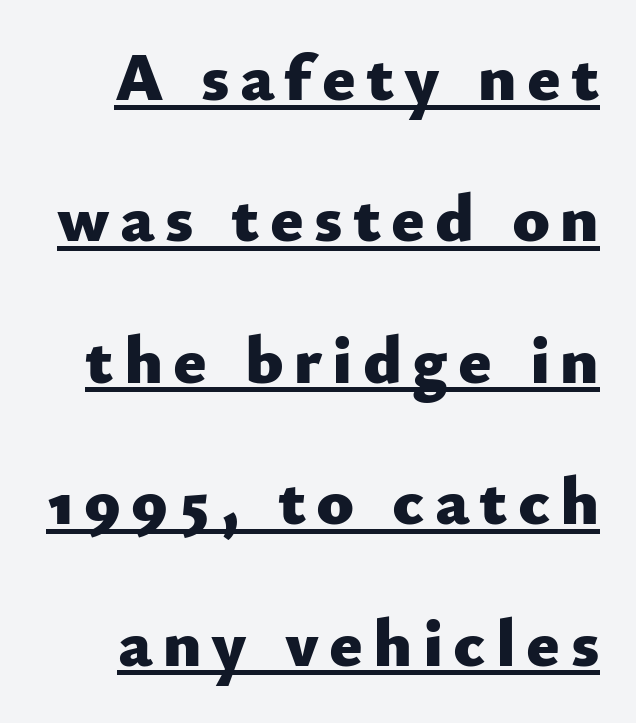
Q: Is the text bold? A: Yes.
Q: Is the text italic (slanted)? A: No, it is upright.
Q: Is the typeface a serif or a sans-serif typeface? A: Sans-serif.
Q: Is the text underlined? A: Yes.
Q: Is the spacing between lines tight, normal or loose? A: Loose.
Q: Width (condensed, normal, or wide)? A: Normal.
Q: Stroke contrast? A: Low.
Q: x-height? A: Small.
Q: Monospaced? A: No.
